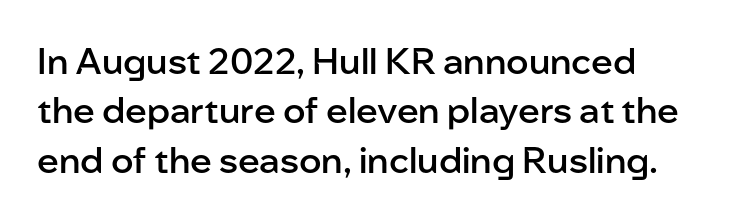
{"serif": "no", "italic": "no", "bold": "semi", "weight": "semibold", "width": "normal", "stroke_contrast": "low", "x_height": "medium", "monospaced": "no", "underline": "no", "line_spacing": "normal", "line_spacing_ratio": 1.37, "letter_spacing": "normal", "letter_spacing_em": 0.0, "glyph_px": 36}
